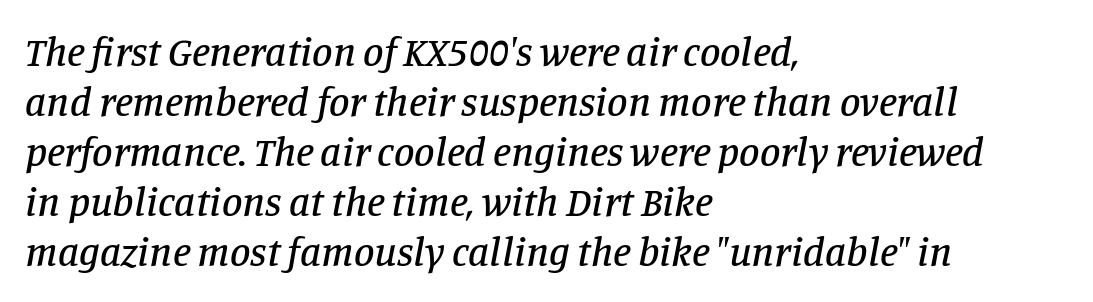
The image shows 41 px serif type, italic (leaning right); set left-aligned, line spacing 1.22x, normal letter spacing, not underlined; low stroke contrast and a large x-height.
